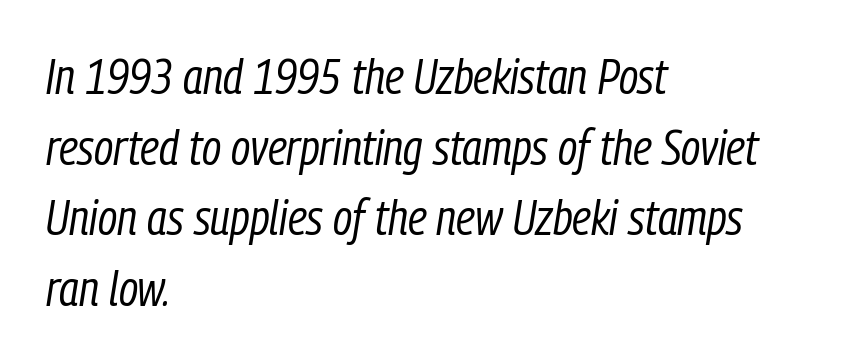
{"italic": "yes", "lean": "right", "slant_degrees": 9, "bold": "no", "weight": "regular", "width": "condensed", "stroke_contrast": "low", "x_height": "medium", "monospaced": "no", "underline": "no", "align": "left", "line_spacing": "normal", "line_spacing_ratio": 1.44, "letter_spacing": "normal", "letter_spacing_em": 0.0, "glyph_px": 49}
